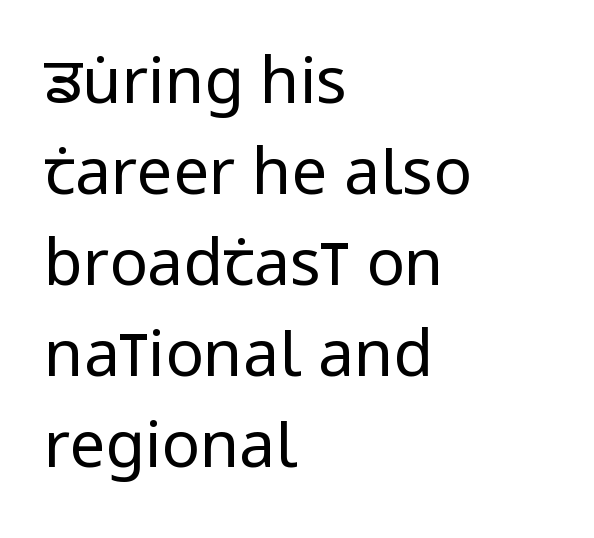
The image shows 64 px regular-weight, condensed sans-serif type, upright; set left-aligned, normal line spacing (1.42x), normal letter spacing, not underlined; low stroke contrast and a large x-height.
